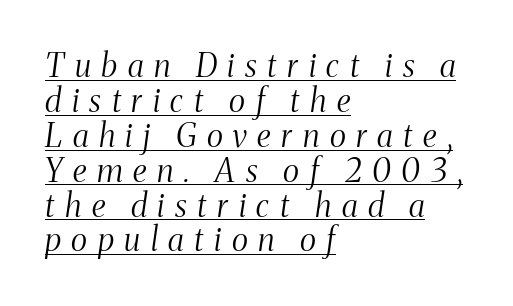
The rag falls on the right side of this text block. A quiet, ordinary-to-light weight characterises the typeface. Emphasis-style slanted type is in use. Unlike a clean sans, this face finishes its strokes with serifs.
